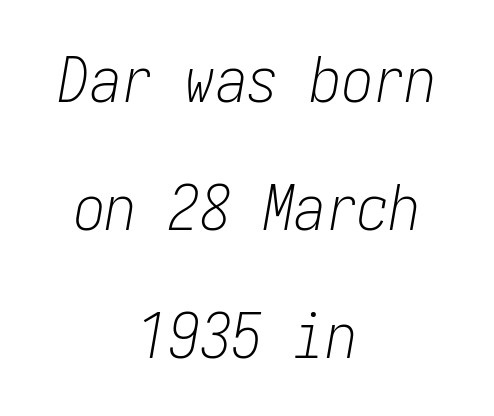
The image shows 63 px light, condensed type, italic (leaning right); set centered, loose line spacing (2.03x), normal letter spacing, not underlined; low stroke contrast and a medium x-height.
